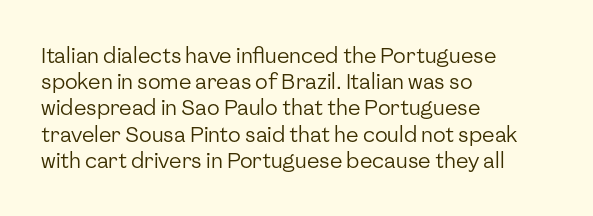
The image shows 21 px text type, upright; set left-aligned, normal line spacing (1.25x), normal letter spacing, not underlined.
